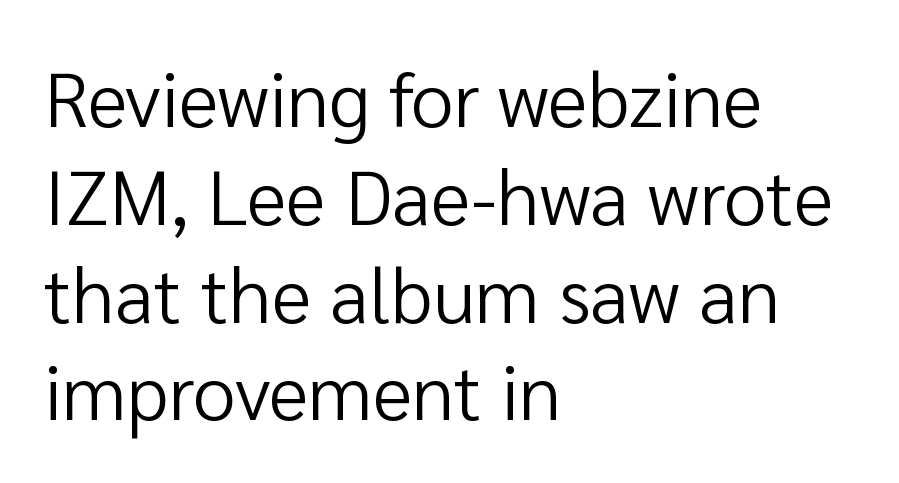
{"serif": "no", "italic": "no", "bold": "no", "weight": "regular", "width": "normal", "stroke_contrast": "low", "x_height": "medium", "monospaced": "no", "underline": "no", "align": "left", "line_spacing": "normal", "line_spacing_ratio": 1.27, "letter_spacing": "normal", "letter_spacing_em": 0.0, "glyph_px": 77}
